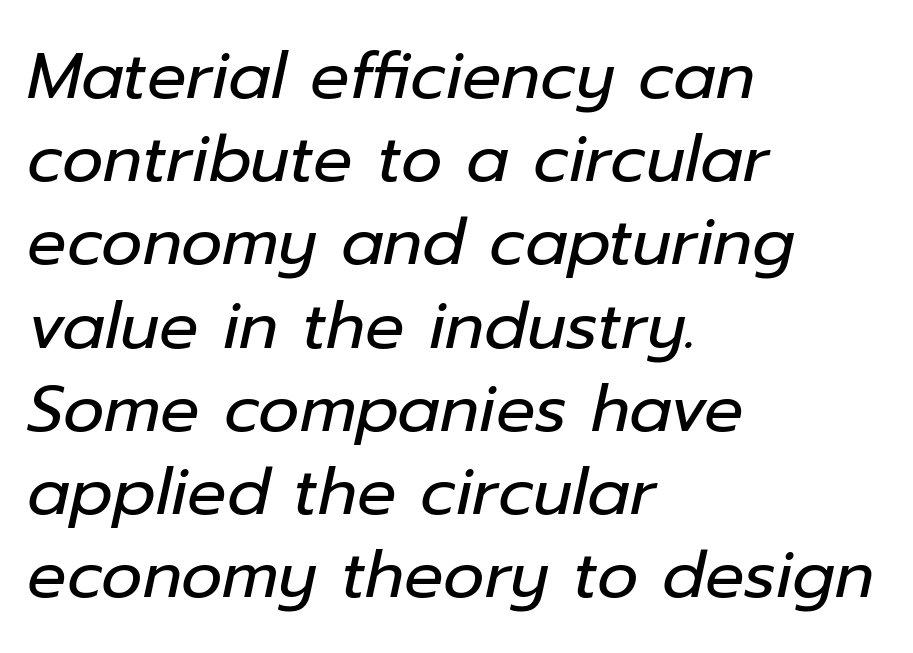
Q: Is the text bold? A: No.
Q: Is the text italic (slanted)? A: Yes, it leans right by about 12 degrees.
Q: Is the text underlined? A: No.
Q: How is the paragraph aligned? A: Left-aligned.
Q: Is the spacing between letters normal or unusually wide? A: Normal.
Q: Is the spacing between lines tight, normal or loose? A: Normal.
Q: Width (condensed, normal, or wide)? A: Normal.
Q: Stroke contrast? A: Low.
Q: x-height? A: Medium.
Q: Monospaced? A: No.
